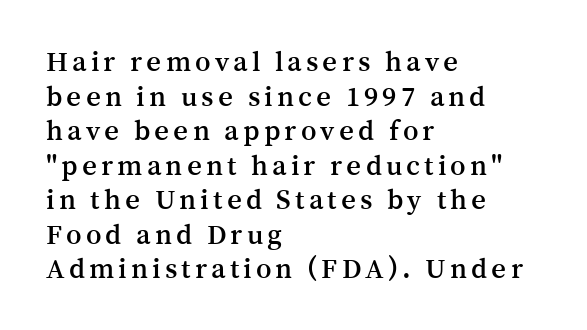
{"serif": "yes", "italic": "no", "width": "normal", "stroke_contrast": "medium", "x_height": "medium", "monospaced": "no", "underline": "no", "align": "left", "line_spacing_ratio": 1.19, "glyph_px": 29}
